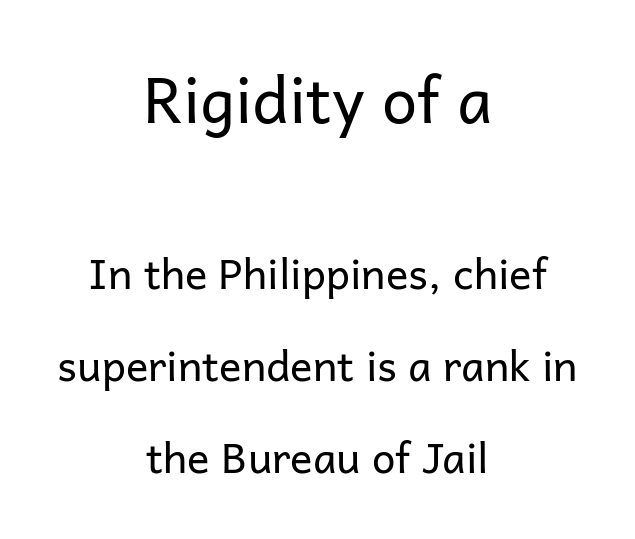
Q: Is the text bold? A: No.
Q: Is the text italic (slanted)? A: No, it is upright.
Q: Is the typeface a serif or a sans-serif typeface? A: Sans-serif.
Q: Is the text underlined? A: No.
Q: How is the paragraph aligned? A: Centered.
Q: Is the spacing between letters normal or unusually wide? A: Normal.
Q: Is the spacing between lines tight, normal or loose? A: Loose.
Q: Which block of text is set in a larger size, the first (top) or the second (bottom)? A: The first (top) one.
Q: Width (condensed, normal, or wide)? A: Normal.
Q: Stroke contrast? A: Low.
Q: x-height? A: Medium.
Q: Monospaced? A: No.
